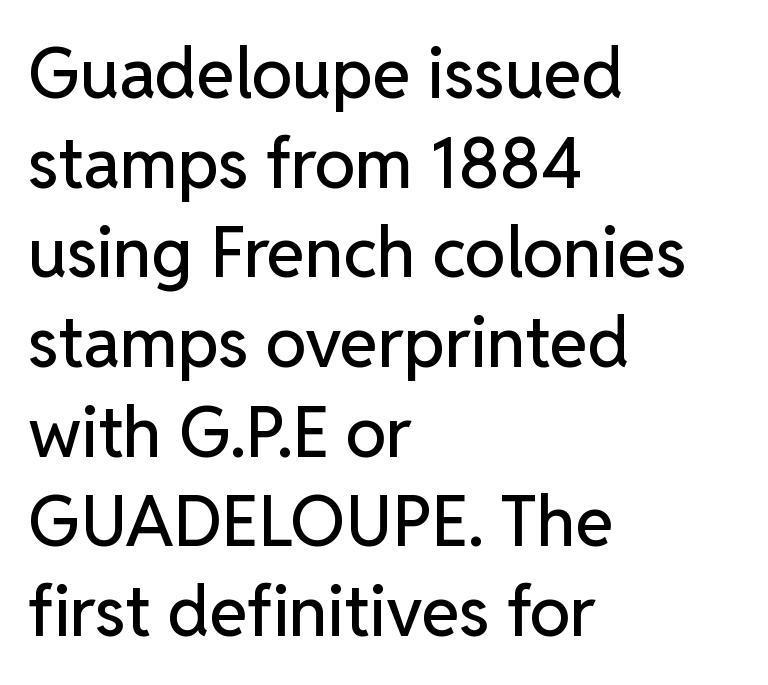
This is the regular roman posture of the typeface. In terms of letterspacing, this is plain default setting. What kind of face is this? One without serifs — a sans. Clear beneath every line of the passage. How would I describe the line gaps? Plain and ordinary. Where is the straight margin? On the left.
